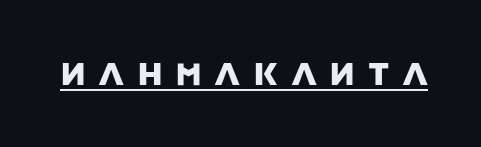
The image shows 31 px heavy sans-serif type, upright; set unusually wide letter spacing (+0.46 em), underlined; medium stroke contrast and a large x-height.
